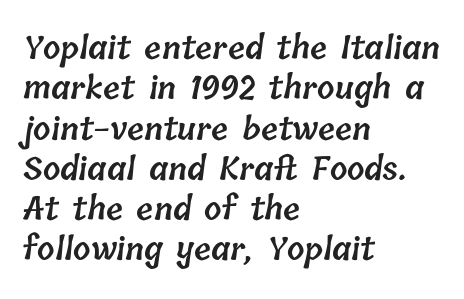
Is the type bold? Partly — it's a semibold, heavier than regular but not fully bold. The face used here is proportionally spaced, like ordinary book or web type. A normal amount of white space separates one row of letters from the next. Rule under the text: the space is simply empty. The line texture is even and compact thanks to regular tracking.
